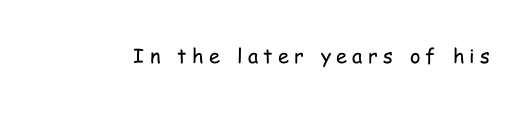
Q: Is the text bold? A: No.
Q: Is the text italic (slanted)? A: No, it is upright.
Q: Is the text underlined? A: No.
Q: Is the spacing between letters normal or unusually wide? A: Unusually wide.
